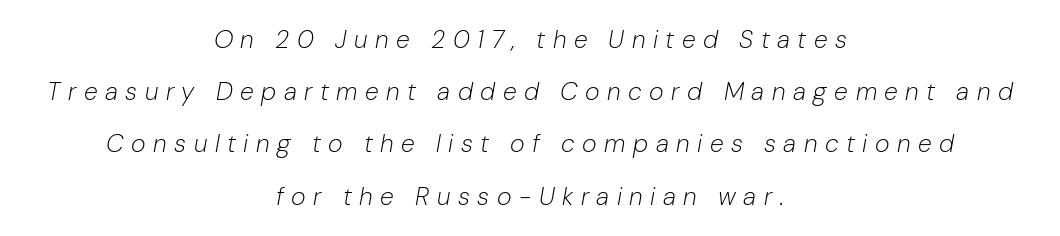
{"italic": "yes", "lean": "right", "slant_degrees": 10, "bold": "no", "underline": "no", "align": "center", "line_spacing": "loose", "line_spacing_ratio": 2.09, "letter_spacing": "wide", "letter_spacing_em": 0.3, "glyph_px": 25}
